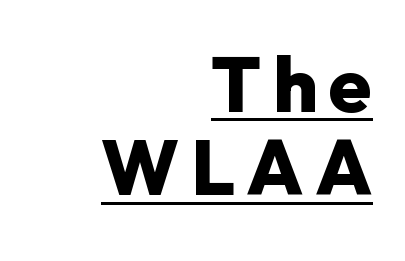
The image shows 77 px heavy sans-serif type, upright; set right-aligned, tight line spacing (1.08x), underlined; low stroke contrast and a medium x-height.
